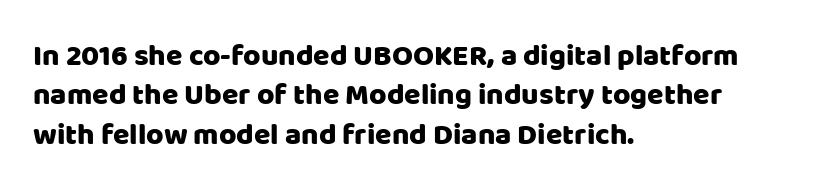
If you measured baseline to baseline, you'd find a middling distance. Spacing between characters is what you'd get straight out of the box. Does the type have serifs? No, each stem ends abruptly. If you drew a ruler down the left edge, every line would touch it.
